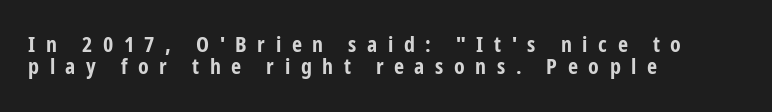
{"italic": "no", "bold": "yes", "underline": "no", "align": "left", "line_spacing": "tight", "line_spacing_ratio": 1.0, "letter_spacing": "wide", "letter_spacing_em": 0.48, "glyph_px": 22}
